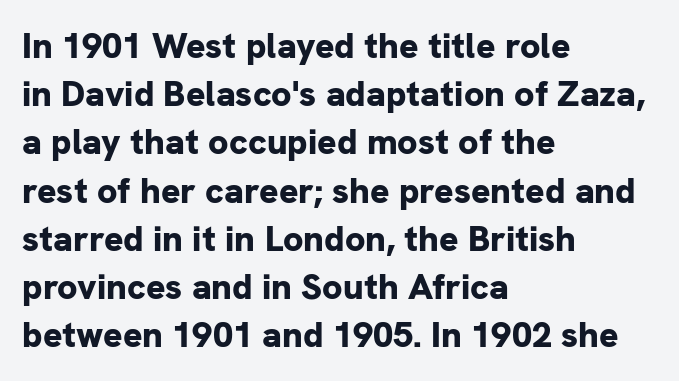
Q: Is the text bold? A: Yes.
Q: Is the text italic (slanted)? A: No, it is upright.
Q: Is the typeface a serif or a sans-serif typeface? A: Sans-serif.
Q: Is the text underlined? A: No.
Q: How is the paragraph aligned? A: Left-aligned.
Q: Is the spacing between letters normal or unusually wide? A: Normal.
Q: Is the spacing between lines tight, normal or loose? A: Normal.
Q: Width (condensed, normal, or wide)? A: Normal.
Q: Stroke contrast? A: Low.
Q: x-height? A: Medium.
Q: Monospaced? A: No.
